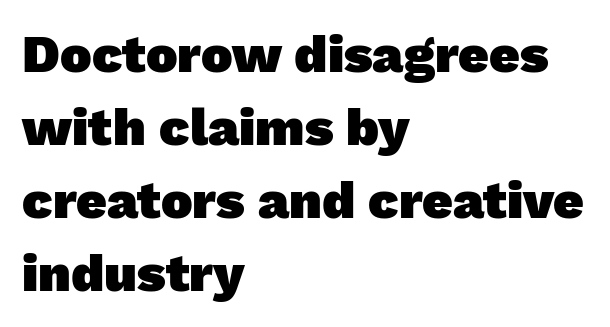
Q: Is the text bold? A: Yes.
Q: Is the typeface a serif or a sans-serif typeface? A: Sans-serif.
Q: Is the text underlined? A: No.
Q: How is the paragraph aligned? A: Left-aligned.
Q: Is the spacing between letters normal or unusually wide? A: Normal.
Q: Is the spacing between lines tight, normal or loose? A: Normal.
Q: Width (condensed, normal, or wide)? A: Normal.
Q: Stroke contrast? A: Low.
Q: x-height? A: Medium.
Q: Monospaced? A: No.
